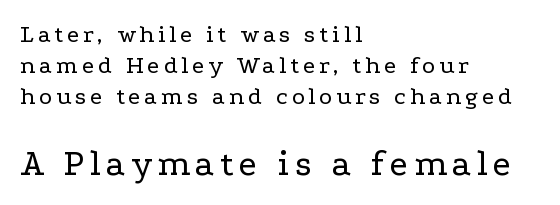
Do the characters align in a grid? No, the font is proportional. On a weight scale, this lands at 450 or below. Glance below the letters and you will spot only blank space. A roman cut, with each character standing at attention. Casual observation: everything's shoved over to the left.
